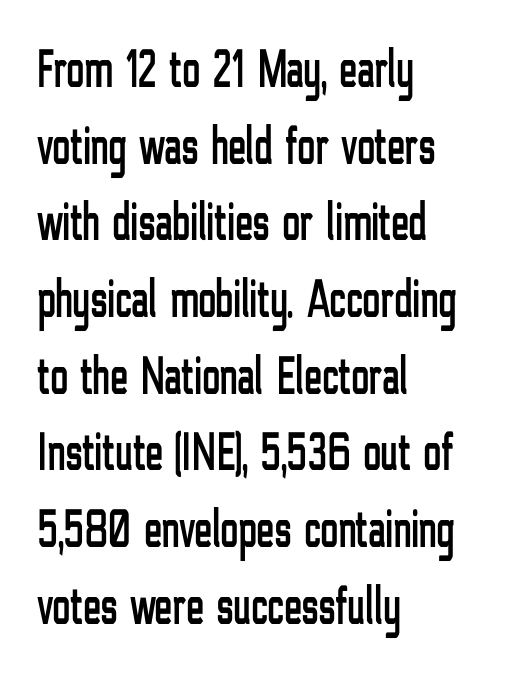
Q: Is the text italic (slanted)? A: No, it is upright.
Q: Is the typeface a serif or a sans-serif typeface? A: Sans-serif.
Q: Is the text underlined? A: No.
Q: How is the paragraph aligned? A: Left-aligned.
Q: Is the spacing between letters normal or unusually wide? A: Normal.
Q: Is the spacing between lines tight, normal or loose? A: Normal.
Q: Width (condensed, normal, or wide)? A: Condensed.
Q: Stroke contrast? A: Low.
Q: x-height? A: Medium.
Q: Monospaced? A: No.
